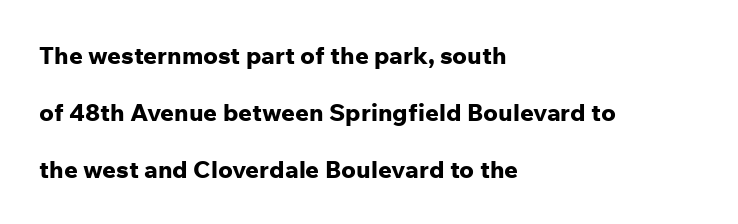
Q: Is the text bold? A: Yes.
Q: Is the text italic (slanted)? A: No, it is upright.
Q: Is the text underlined? A: No.
Q: How is the paragraph aligned? A: Left-aligned.
Q: Is the spacing between letters normal or unusually wide? A: Normal.
Q: Is the spacing between lines tight, normal or loose? A: Loose.
